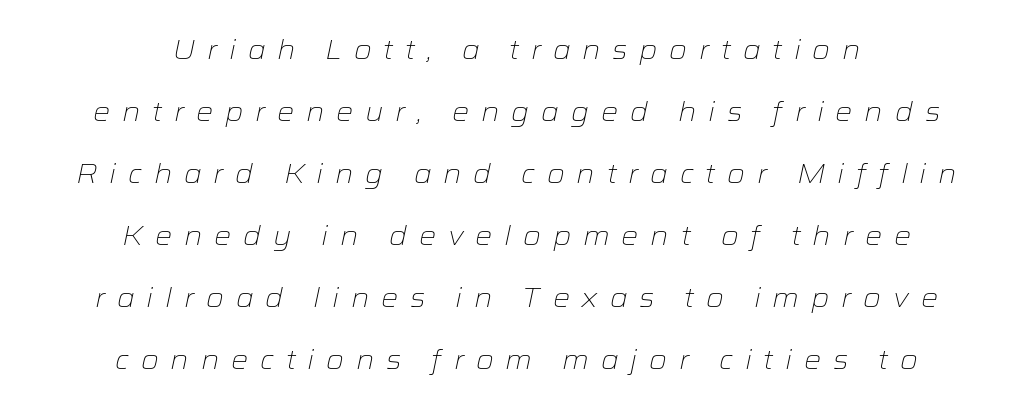
The image shows 27 px text type, italic (leaning right); set centered, loose line spacing (2.3x), unusually wide letter spacing (+0.43 em), not underlined.
